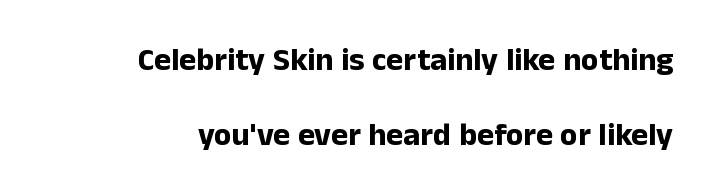
{"serif": "no", "italic": "no", "bold": "yes", "weight": "bold", "width": "normal", "stroke_contrast": "low", "x_height": "medium", "monospaced": "no", "underline": "no", "align": "right", "line_spacing": "loose", "line_spacing_ratio": 2.33, "letter_spacing": "normal", "letter_spacing_em": 0.0, "glyph_px": 32}
